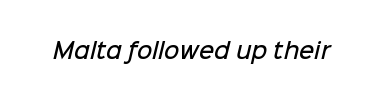
Q: Is the text bold? A: Semi-bold.
Q: Is the text underlined? A: No.
Q: Is the spacing between letters normal or unusually wide? A: Normal.
